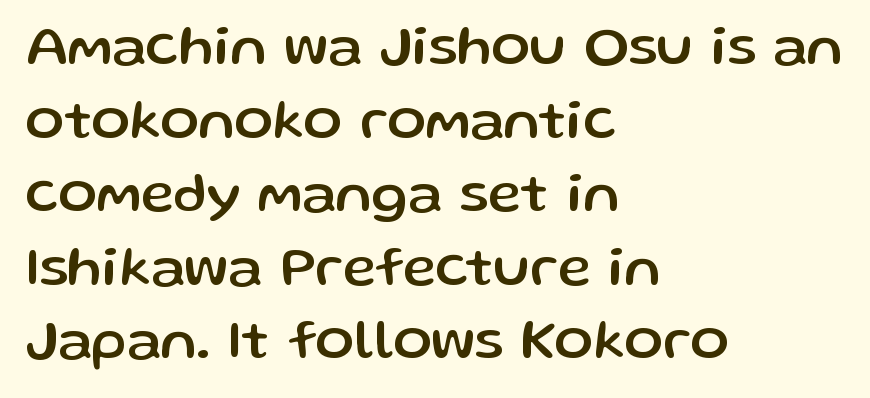
The image shows 57 px sans-serif type, upright; set left-aligned, normal line spacing (1.29x), normal letter spacing, not underlined; low stroke contrast and a medium x-height.
